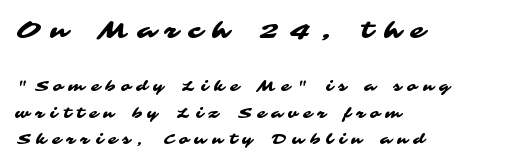
The image shows 23 px text type; set left-aligned, line spacing 1.87x, unusually wide letter spacing (+0.44 em), not underlined; the first (top) block is 1.64x larger.
